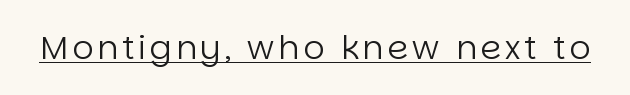
No extra ink here — the face is not bold. The face used here is proportionally spaced, like ordinary book or web type. No feet cap the strokes, marking this as sans-serif type. Is there any slant? The stems are plumb. The rendering uses the underline text-decoration.
